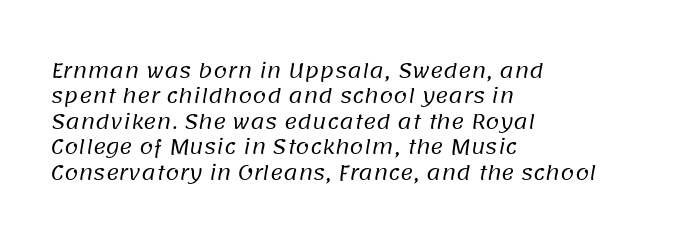
{"bold": "no", "underline": "no", "align": "left", "line_spacing": "normal", "line_spacing_ratio": 1.27, "letter_spacing": "normal", "letter_spacing_em": 0.0, "glyph_px": 20}
